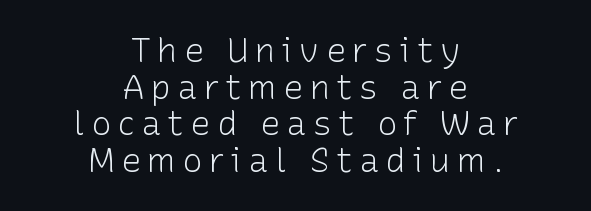
Q: Is the text bold? A: No.
Q: Is the text italic (slanted)? A: No, it is upright.
Q: Is the typeface a serif or a sans-serif typeface? A: Sans-serif.
Q: Is the text underlined? A: No.
Q: How is the paragraph aligned? A: Centered.
Q: Is the spacing between lines tight, normal or loose? A: Tight.
Q: Width (condensed, normal, or wide)? A: Normal.
Q: Stroke contrast? A: Low.
Q: x-height? A: Medium.
Q: Monospaced? A: No.
